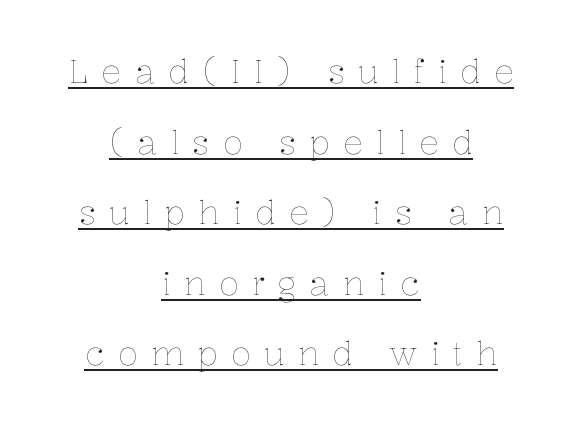
The image shows 33 px thin type, upright; set centered, loose line spacing (2.14x), unusually wide letter spacing (+0.4 em), underlined; low stroke contrast and a medium x-height.
